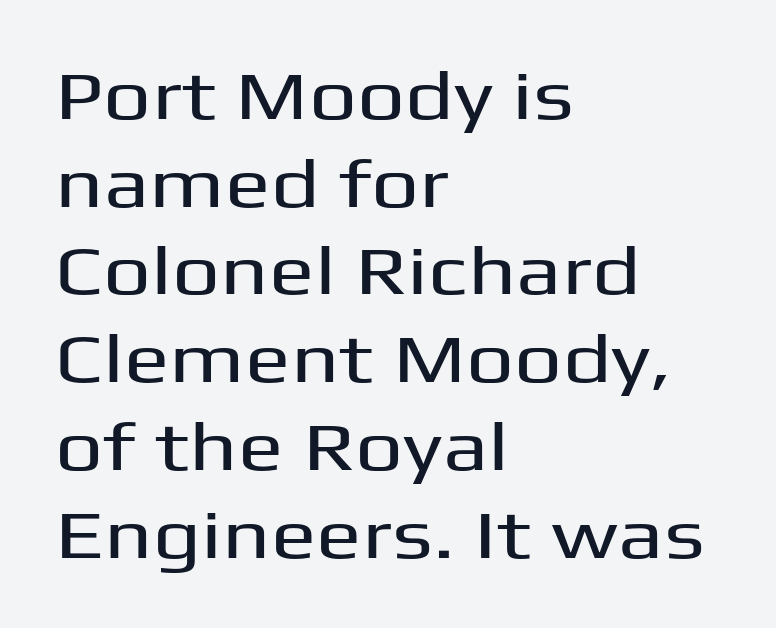
Q: Is the text italic (slanted)? A: No, it is upright.
Q: Is the typeface a serif or a sans-serif typeface? A: Sans-serif.
Q: Is the text underlined? A: No.
Q: How is the paragraph aligned? A: Left-aligned.
Q: Is the spacing between letters normal or unusually wide? A: Normal.
Q: Is the spacing between lines tight, normal or loose? A: Normal.
Q: Width (condensed, normal, or wide)? A: Wide.
Q: Stroke contrast? A: Medium.
Q: x-height? A: Medium.
Q: Monospaced? A: No.
